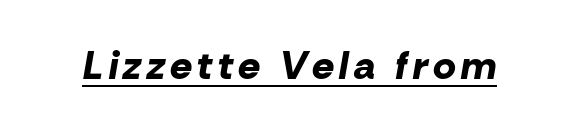
{"italic": "yes", "lean": "right", "slant_degrees": 10, "bold": "yes", "weight": "bold", "width": "normal", "stroke_contrast": "low", "x_height": "medium", "monospaced": "no", "underline": "yes", "glyph_px": 39}
